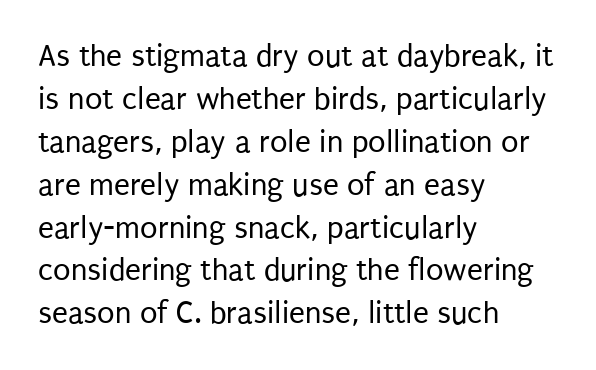
{"serif": "no", "italic": "no", "bold": "no", "weight": "regular", "width": "condensed", "stroke_contrast": "low", "x_height": "large", "monospaced": "no", "underline": "no", "align": "left", "line_spacing": "normal", "line_spacing_ratio": 1.34, "letter_spacing": "normal", "letter_spacing_em": 0.0, "glyph_px": 32}
